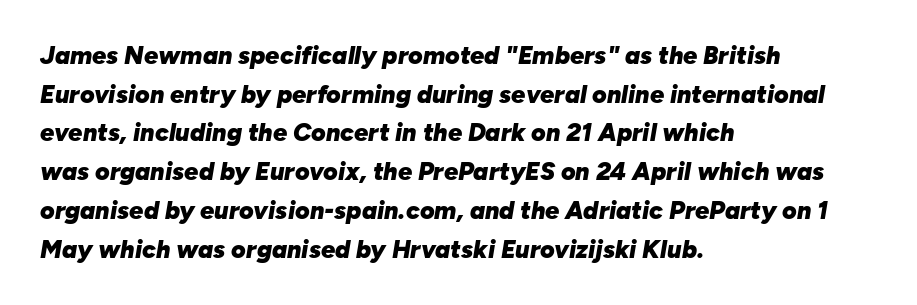
Q: Is the text bold? A: Yes.
Q: Is the text italic (slanted)? A: Yes, it leans right by about 10 degrees.
Q: Is the text underlined? A: No.
Q: How is the paragraph aligned? A: Left-aligned.
Q: Is the spacing between letters normal or unusually wide? A: Normal.
Q: Is the spacing between lines tight, normal or loose? A: Normal.
